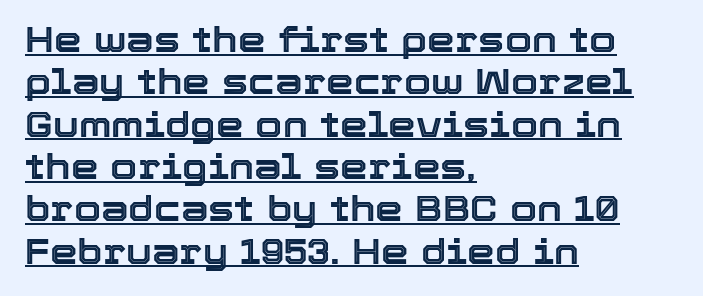
{"italic": "no", "width": "normal", "x_height": "medium", "monospaced": "no", "underline": "yes", "align": "left", "line_spacing_ratio": 1.21, "letter_spacing": "normal", "letter_spacing_em": 0.0, "glyph_px": 35}
